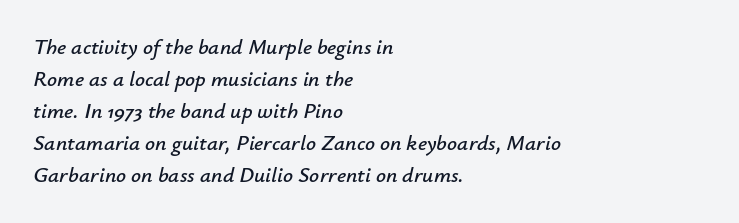
The tracking reads as untouched default to a designer's eye. Each row of text sits above clean, open space. The axis of the letterforms is tilted away from vertical. Left-aligned paragraph, ragged on the right.
